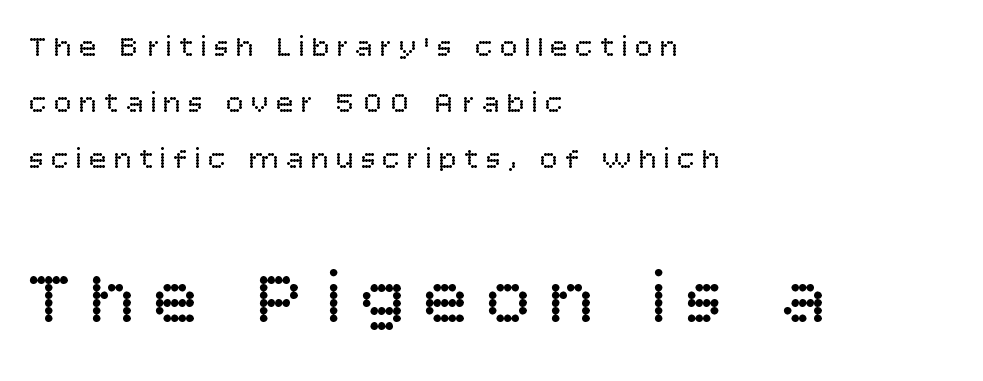
The image shows 76 px regular-weight sans-serif type, upright; set left-aligned, line spacing 1.86x, unusually wide letter spacing (+0.23 em), not underlined; the second (bottom) block is 2.53x larger; low stroke contrast and a large x-height.
